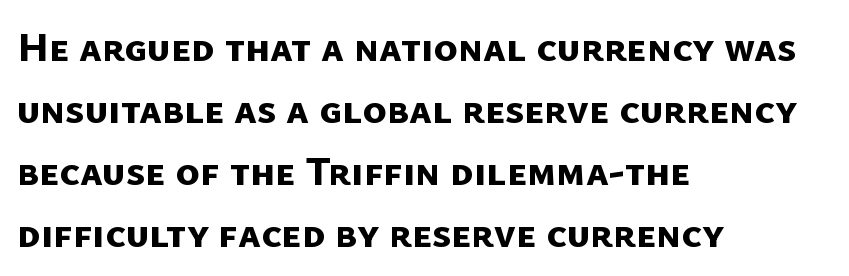
The image shows 41 px bold sans-serif type; set left-aligned, normal line spacing (1.51x), normal letter spacing, not underlined; low stroke contrast and a medium x-height.
